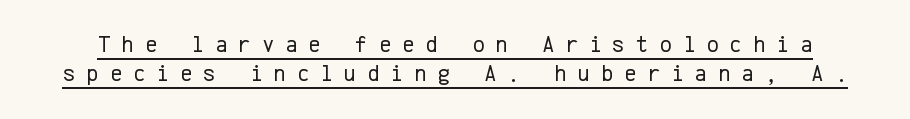
The image shows 24 px text type, upright; set line spacing 1.22x, unusually wide letter spacing (+0.45 em), underlined.
